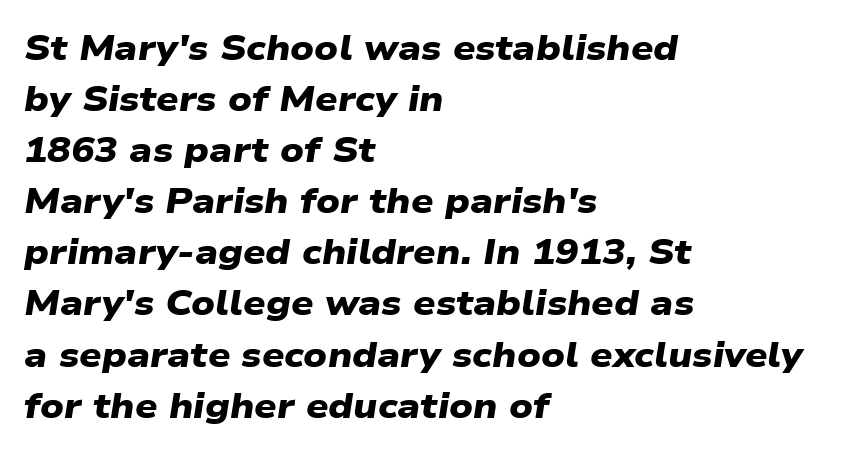
Q: Is the text bold? A: Yes.
Q: Is the typeface a serif or a sans-serif typeface? A: Sans-serif.
Q: Is the text underlined? A: No.
Q: How is the paragraph aligned? A: Left-aligned.
Q: Is the spacing between letters normal or unusually wide? A: Normal.
Q: Is the spacing between lines tight, normal or loose? A: Normal.
Q: Width (condensed, normal, or wide)? A: Wide.
Q: Stroke contrast? A: Low.
Q: x-height? A: Medium.
Q: Monospaced? A: No.
